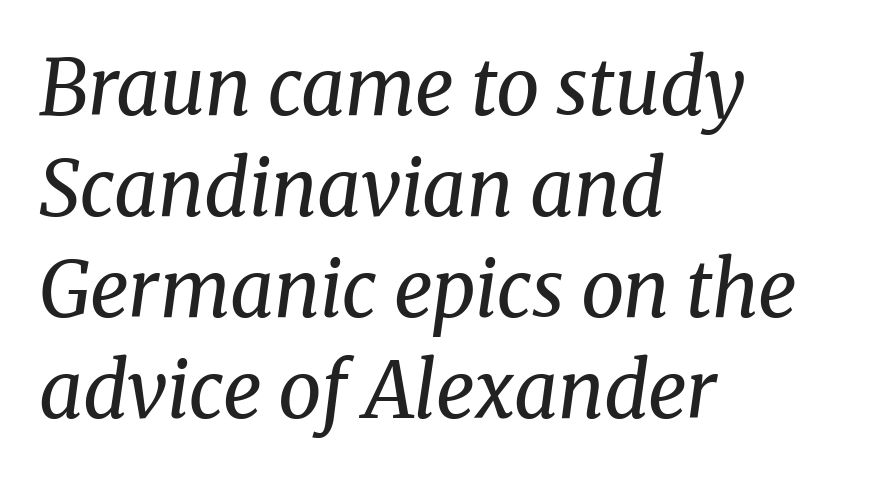
{"serif": "yes", "italic": "yes", "lean": "right", "slant_degrees": 8, "bold": "no", "weight": "regular", "width": "normal", "stroke_contrast": "medium", "x_height": "medium", "monospaced": "no", "underline": "no", "align": "left", "line_spacing": "normal", "line_spacing_ratio": 1.31, "letter_spacing": "normal", "letter_spacing_em": 0.0, "glyph_px": 77}
